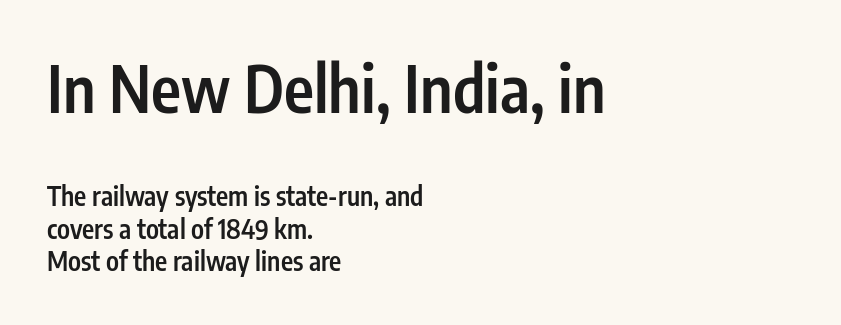
Q: Is the text bold? A: Semi-bold.
Q: Is the text italic (slanted)? A: No, it is upright.
Q: Is the typeface a serif or a sans-serif typeface? A: Sans-serif.
Q: Is the text underlined? A: No.
Q: How is the paragraph aligned? A: Left-aligned.
Q: Is the spacing between letters normal or unusually wide? A: Normal.
Q: Is the spacing between lines tight, normal or loose? A: Normal.
Q: Which block of text is set in a larger size, the first (top) or the second (bottom)? A: The first (top) one.
Q: Width (condensed, normal, or wide)? A: Condensed.
Q: Stroke contrast? A: Low.
Q: x-height? A: Medium.
Q: Monospaced? A: No.
